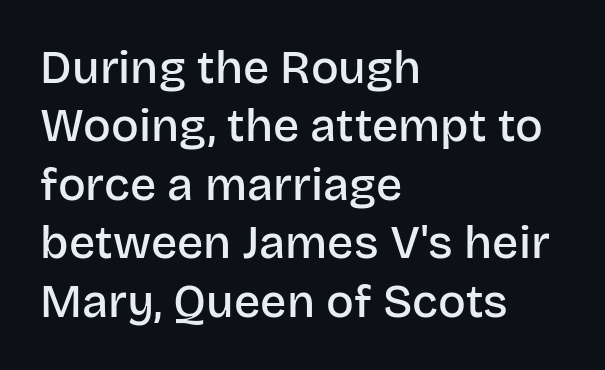
{"serif": "no", "italic": "no", "bold": "semi", "weight": "semibold", "width": "normal", "stroke_contrast": "low", "x_height": "large", "monospaced": "no", "underline": "no", "align": "left", "line_spacing": "normal", "line_spacing_ratio": 1.27, "letter_spacing": "normal", "letter_spacing_em": 0.0, "glyph_px": 46}
